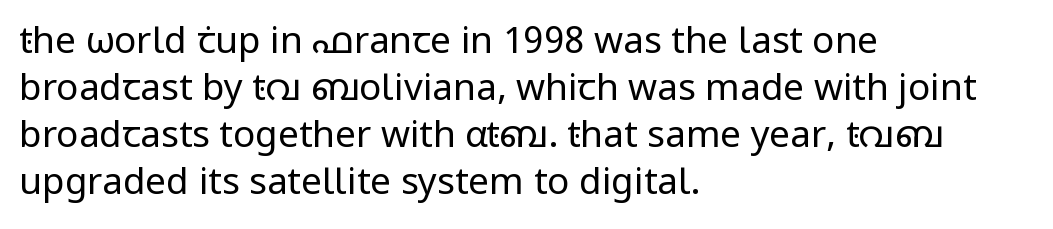
The passage shown is typed in a proportional face where columns would drift. Notice how the stems are strictly vertical — no italics here. The foot of each line stays bare and open. The font is comparable to plain body text, perhaps lighter.
